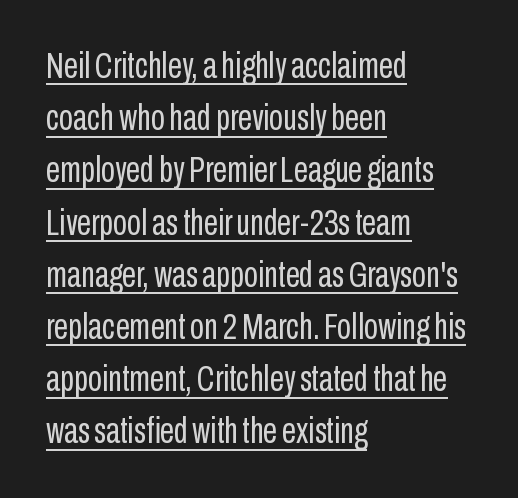
Characters remain perfectly vertical along every line. The gaps between neighbouring characters are ordinary and unremarkable. Is the block centered? No — it sits flush against the left margin. This rendering features underlined lettering.
